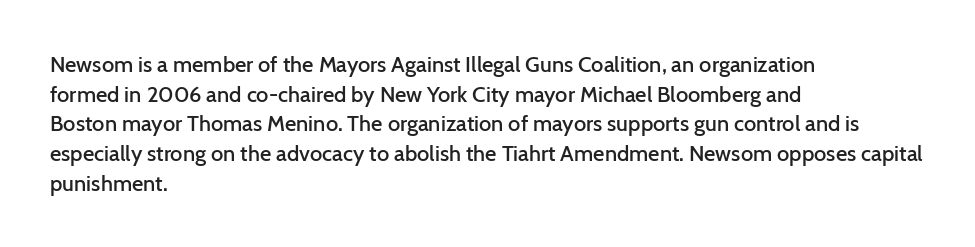
No word sits above an underline. Look at the stroke-to-counter ratio: somewhat heavy, a semibold. When letters stand straight like this, we call the style roman or upright. Observe the ordinary spacing: letters are neighbours, not strangers. The space between consecutive lines is moderate.
